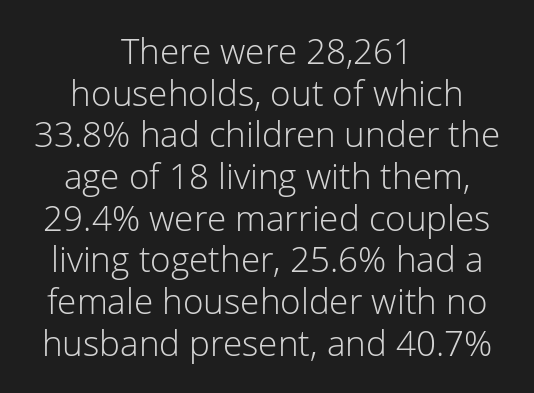
A typesetter would mark this as roman, not italic. Typeset on center — no edge is straight. No heavy texture on the line: the type isn't bold. Does extra space separate the letters? No, they use regular spacing. The face used here is a sans, in the tradition of grotesques and geometrics. The face used here is proportionally spaced, like ordinary book or web type.
